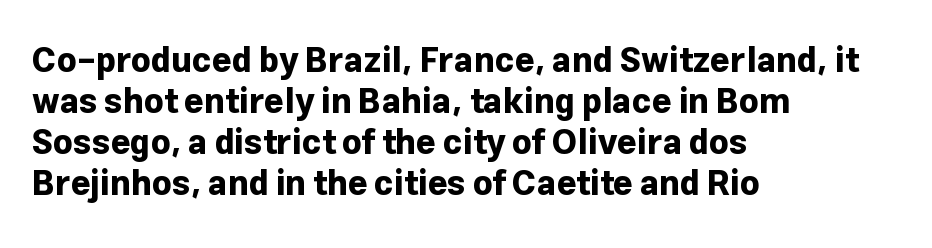
Q: Is the text bold? A: Yes.
Q: Is the text italic (slanted)? A: No, it is upright.
Q: Is the typeface a serif or a sans-serif typeface? A: Sans-serif.
Q: Is the text underlined? A: No.
Q: How is the paragraph aligned? A: Left-aligned.
Q: Is the spacing between letters normal or unusually wide? A: Normal.
Q: Width (condensed, normal, or wide)? A: Normal.
Q: Stroke contrast? A: Low.
Q: x-height? A: Medium.
Q: Monospaced? A: No.
